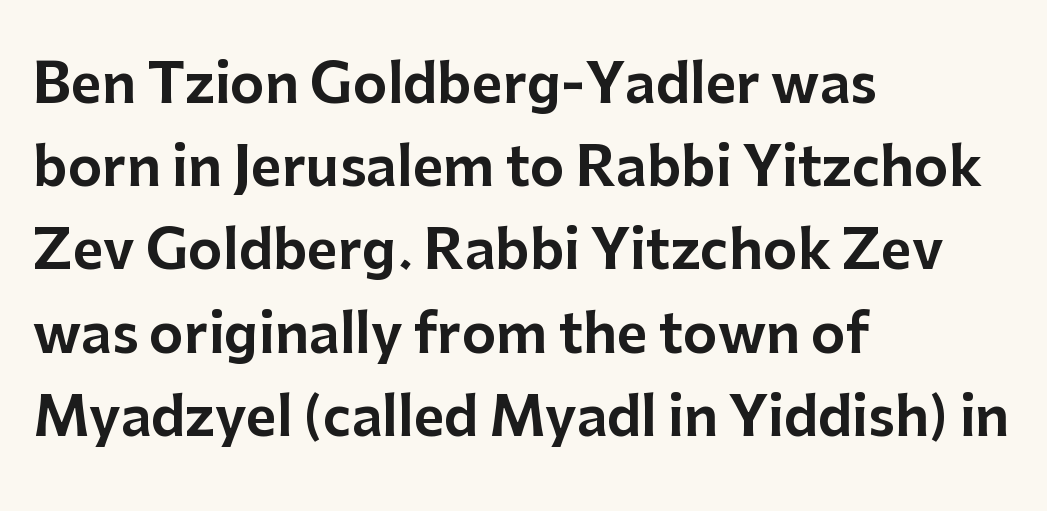
Glance below the letters and you will spot only blank space. The passage shown is typed in a proportional face where columns would drift. Characters remain perfectly vertical along every line. Is the letter spacing exaggerated? No — it looks like the ordinary default.
